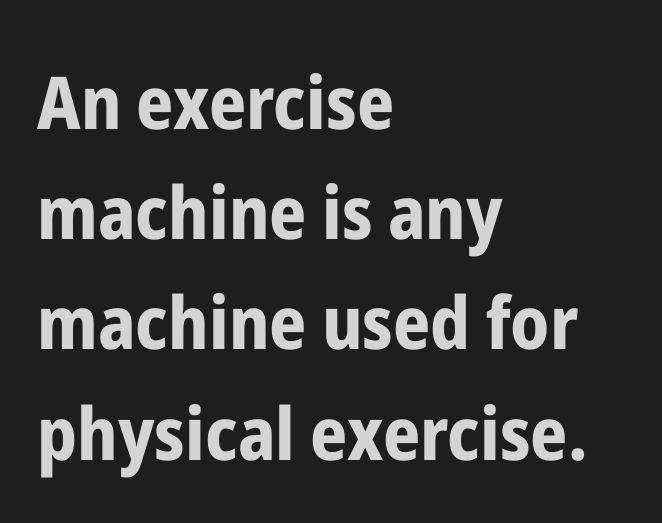
Q: Is the text bold? A: Yes.
Q: Is the text italic (slanted)? A: No, it is upright.
Q: Is the typeface a serif or a sans-serif typeface? A: Sans-serif.
Q: Is the text underlined? A: No.
Q: How is the paragraph aligned? A: Left-aligned.
Q: Is the spacing between letters normal or unusually wide? A: Normal.
Q: Is the spacing between lines tight, normal or loose? A: Normal.
Q: Width (condensed, normal, or wide)? A: Condensed.
Q: Stroke contrast? A: Low.
Q: x-height? A: Medium.
Q: Monospaced? A: No.
